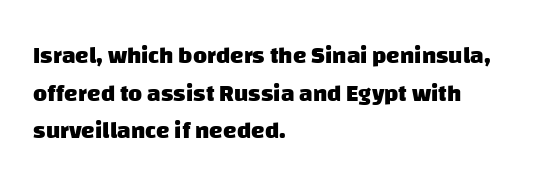
The typesetter chose a ragged-right arrangement here. Heavy, bold letterforms. A normal amount of white space separates one row of letters from the next. A clean baseline with only descenders dipping below it.
